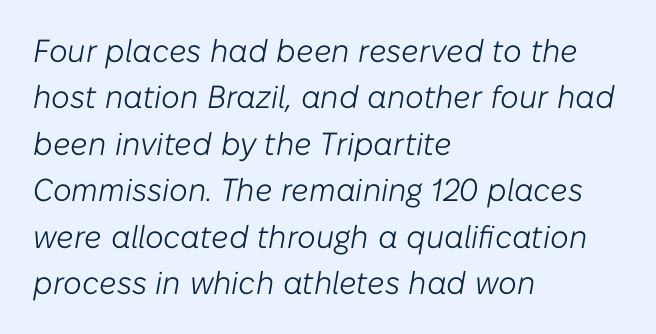
{"italic": "yes", "lean": "right", "slant_degrees": 10, "bold": "no", "weight": "light", "width": "normal", "stroke_contrast": "low", "x_height": "medium", "monospaced": "no", "underline": "no", "align": "left", "line_spacing": "normal", "line_spacing_ratio": 1.45, "letter_spacing": "normal", "letter_spacing_em": 0.0, "glyph_px": 32}
